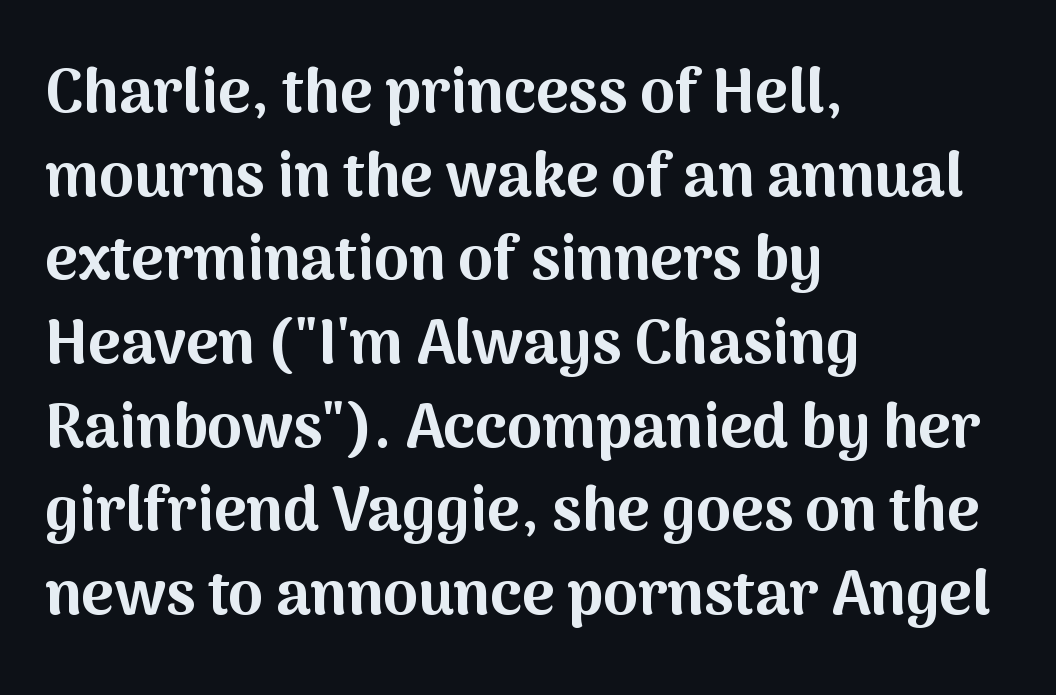
Caption: standard tracking, unaltered. Each row of text sits above clean, open space. A normal amount of white space separates one row of letters from the next. Casual observation: everything's shoved over to the left. Note the varied advance widths — an 'i' is clearly narrower than an 'm'.
